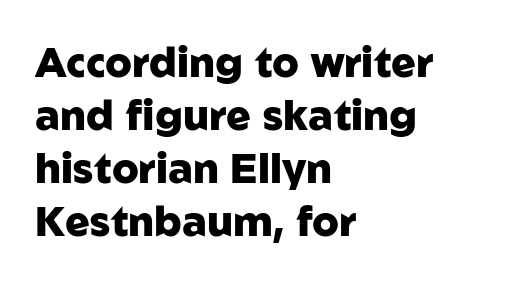
Q: Is the text bold? A: Yes.
Q: Is the text italic (slanted)? A: No, it is upright.
Q: Is the typeface a serif or a sans-serif typeface? A: Sans-serif.
Q: Is the text underlined? A: No.
Q: How is the paragraph aligned? A: Left-aligned.
Q: Is the spacing between letters normal or unusually wide? A: Normal.
Q: Is the spacing between lines tight, normal or loose? A: Normal.
Q: Width (condensed, normal, or wide)? A: Normal.
Q: Stroke contrast? A: Low.
Q: x-height? A: Medium.
Q: Monospaced? A: No.
